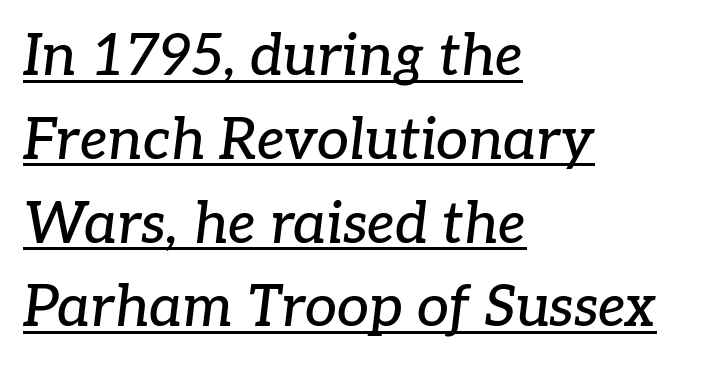
{"serif": "yes", "italic": "yes", "lean": "right", "slant_degrees": 7, "width": "normal", "stroke_contrast": "low", "x_height": "medium", "monospaced": "no", "underline": "yes", "align": "left", "line_spacing": "normal", "line_spacing_ratio": 1.47, "letter_spacing": "normal", "letter_spacing_em": 0.0, "glyph_px": 57}
